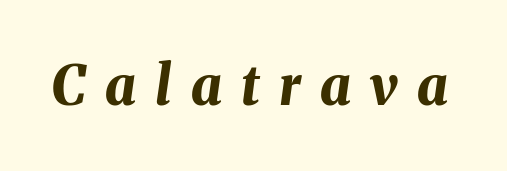
{"italic": "yes", "lean": "right", "slant_degrees": 8, "bold": "yes", "weight": "bold", "width": "normal", "stroke_contrast": "medium", "x_height": "medium", "monospaced": "no", "underline": "no", "letter_spacing": "wide", "letter_spacing_em": 0.36, "glyph_px": 54}
